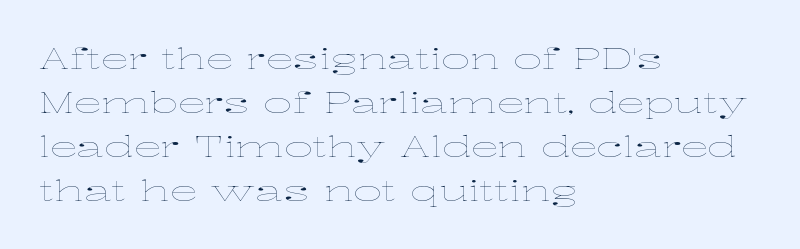
The image shows 28 px thin, wide type, upright; set left-aligned, normal line spacing (1.57x), normal letter spacing, not underlined; low stroke contrast and a medium x-height.
